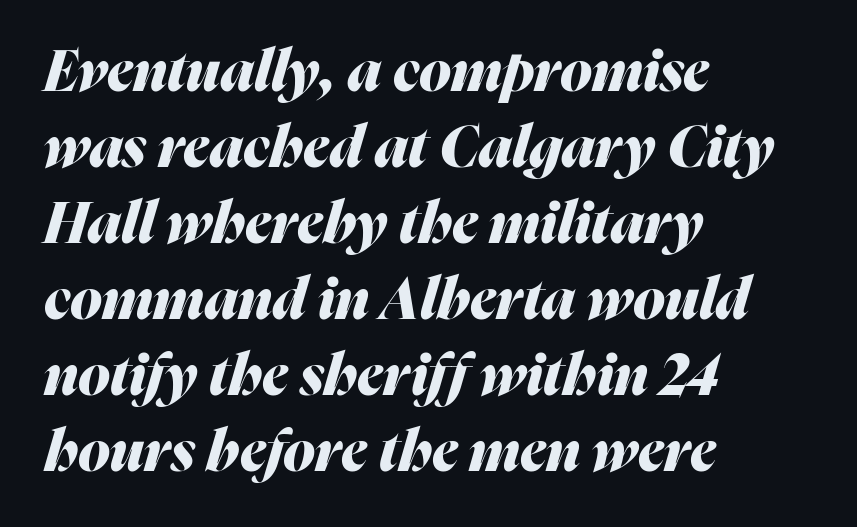
{"italic": "yes", "lean": "right", "slant_degrees": 16, "bold": "yes", "weight": "heavy", "width": "normal", "stroke_contrast": "medium", "x_height": "medium", "monospaced": "no", "underline": "no", "align": "left", "line_spacing": "normal", "line_spacing_ratio": 1.31, "letter_spacing": "normal", "letter_spacing_em": 0.0, "glyph_px": 58}
